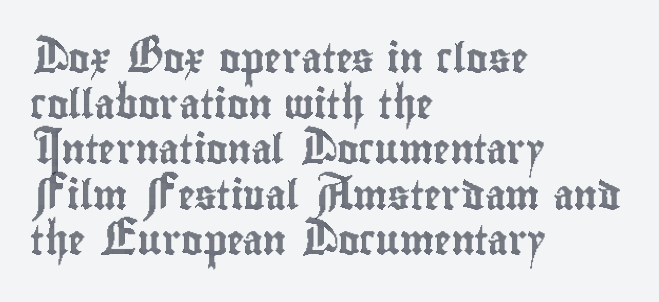
Note the varied advance widths — an 'i' is clearly narrower than an 'm'. Default kerning and tracking; the words read as compact shapes. Nobody drew a line under any word here. Style check: upright. Every row of glyphs begins at an identical x-position on the left. Students, observe: this is what conventionally led text looks like.
